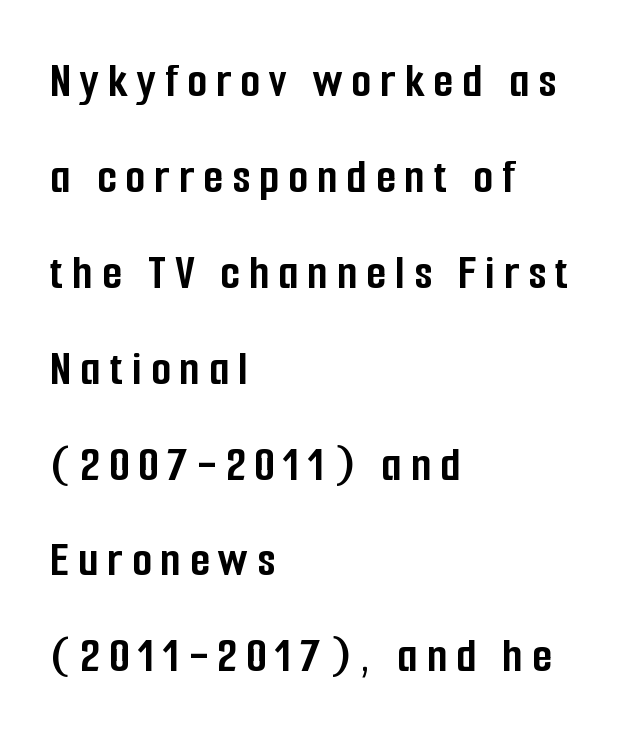
Q: Is the text bold? A: Yes.
Q: Is the text italic (slanted)? A: No, it is upright.
Q: Is the typeface a serif or a sans-serif typeface? A: Sans-serif.
Q: Is the text underlined? A: No.
Q: How is the paragraph aligned? A: Left-aligned.
Q: Width (condensed, normal, or wide)? A: Condensed.
Q: Stroke contrast? A: Low.
Q: x-height? A: Medium.
Q: Monospaced? A: No.
